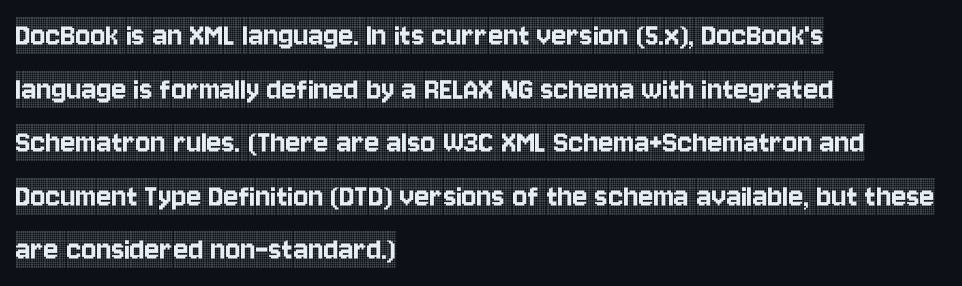
{"serif": "yes", "italic": "no", "width": "condensed", "x_height": "large", "monospaced": "no", "underline": "no", "align": "left", "line_spacing": "normal", "line_spacing_ratio": 1.53, "letter_spacing": "normal", "letter_spacing_em": 0.0, "glyph_px": 35}
